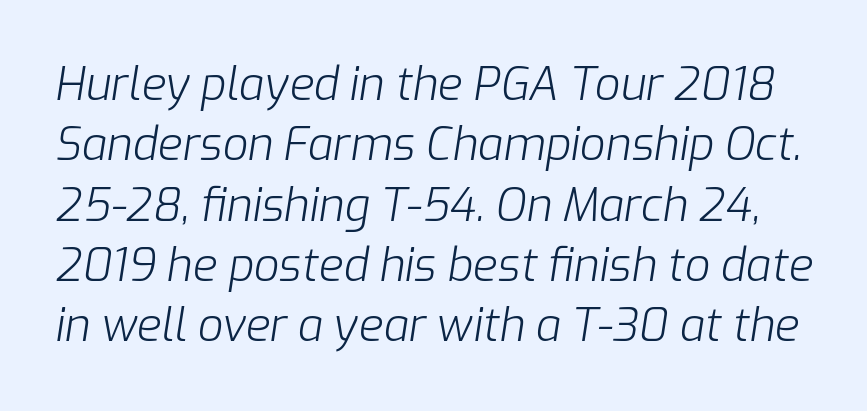
The image shows 45 px light type, italic (leaning right); set normal line spacing (1.34x), normal letter spacing, not underlined; low stroke contrast and a medium x-height.
